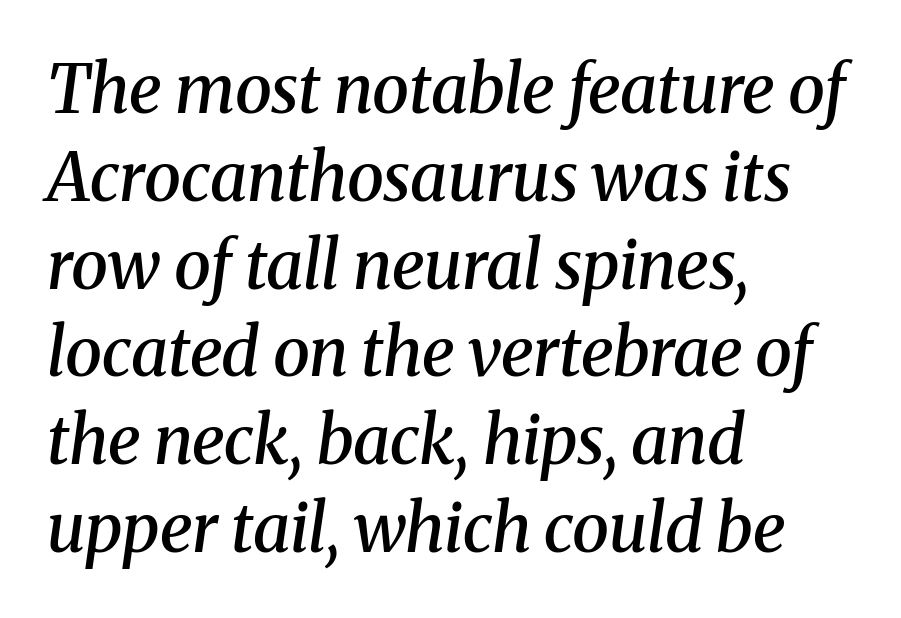
Q: Is the text bold? A: Semi-bold.
Q: Is the text italic (slanted)? A: Yes, it leans right by about 8 degrees.
Q: Is the typeface a serif or a sans-serif typeface? A: Serif.
Q: Is the text underlined? A: No.
Q: How is the paragraph aligned? A: Left-aligned.
Q: Is the spacing between letters normal or unusually wide? A: Normal.
Q: Is the spacing between lines tight, normal or loose? A: Normal.
Q: Width (condensed, normal, or wide)? A: Normal.
Q: Stroke contrast? A: Medium.
Q: x-height? A: Medium.
Q: Monospaced? A: No.
